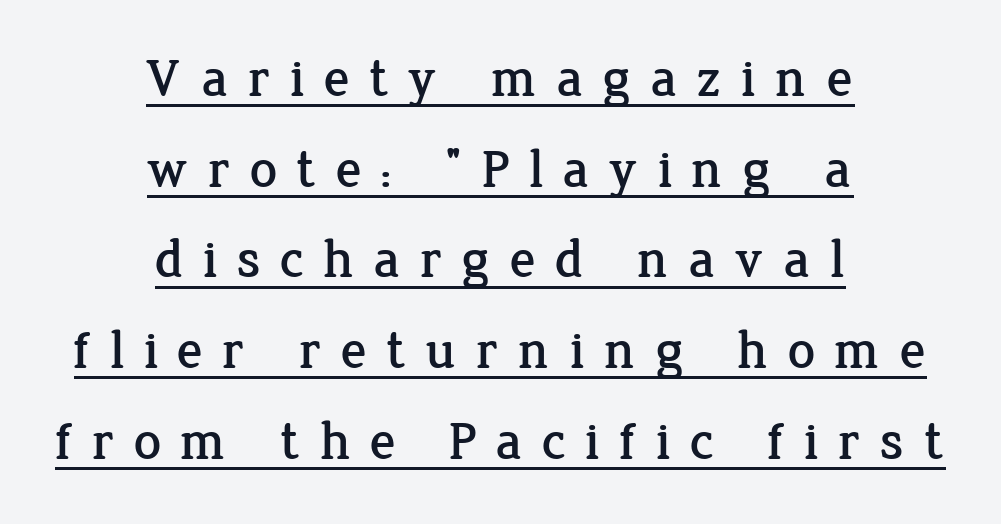
The image shows 54 px serif type, upright; set centered, normal line spacing (1.68x), unusually wide letter spacing (+0.35 em), underlined; low stroke contrast and a medium x-height.
